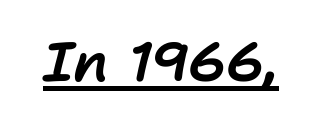
{"italic": "yes", "lean": "right", "slant_degrees": 11, "width": "normal", "stroke_contrast": "low", "x_height": "medium", "monospaced": "no", "underline": "yes", "letter_spacing": "normal", "letter_spacing_em": 0.0, "glyph_px": 55}
